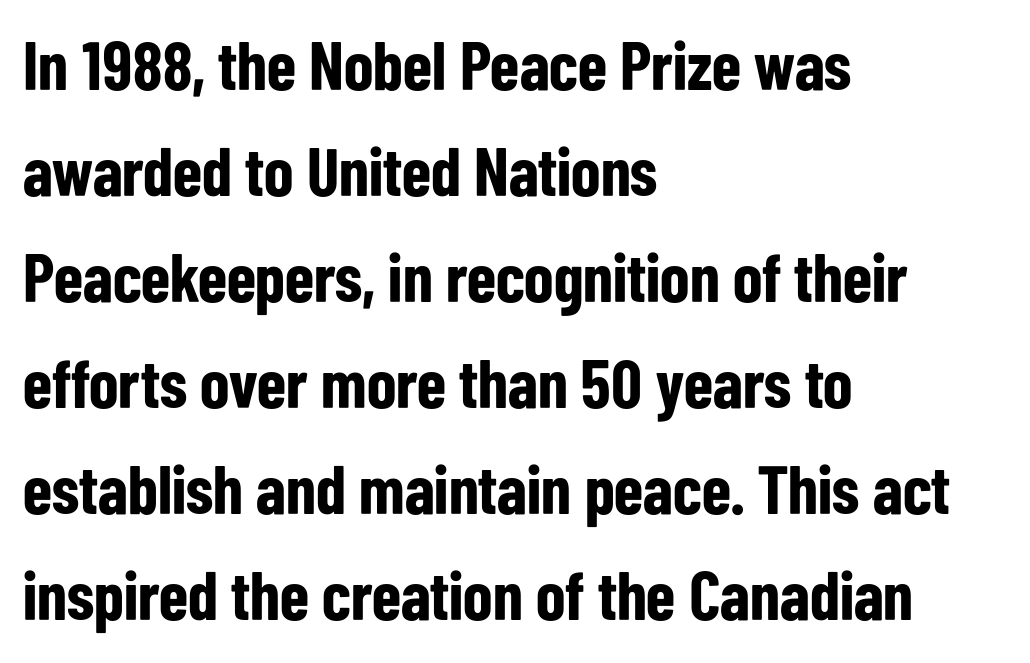
The letters advance in unequal steps, a hallmark of proportional type. Honestly, the row spacing looks completely unremarkable. Type without underlining. The tracking reads as untouched default to a designer's eye. Ordinary non-slanted type is in use. In CSS terms this would be text-align: left.
